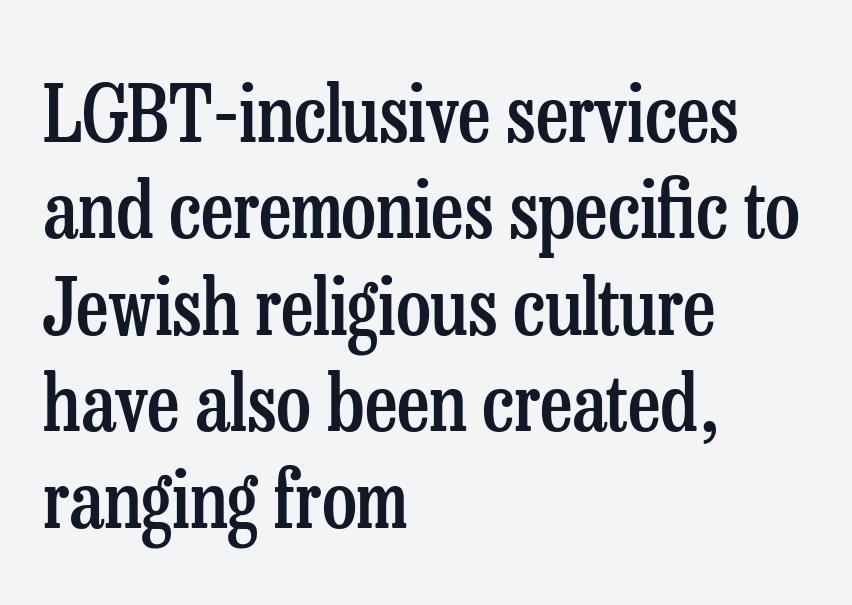
The image shows 79 px semibold, condensed serif type, upright; set left-aligned, line spacing 1.22x, normal letter spacing, not underlined; low stroke contrast and a medium x-height.
